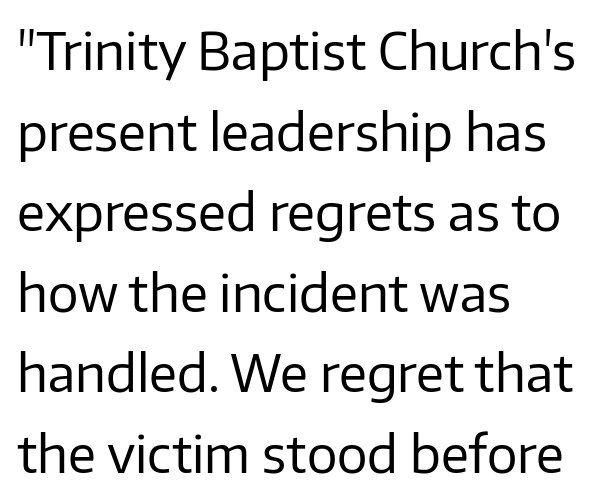
Q: Is the text bold? A: No.
Q: Is the text italic (slanted)? A: No, it is upright.
Q: Is the typeface a serif or a sans-serif typeface? A: Sans-serif.
Q: Is the text underlined? A: No.
Q: How is the paragraph aligned? A: Left-aligned.
Q: Is the spacing between letters normal or unusually wide? A: Normal.
Q: Is the spacing between lines tight, normal or loose? A: Normal.
Q: Width (condensed, normal, or wide)? A: Normal.
Q: Stroke contrast? A: Low.
Q: x-height? A: Medium.
Q: Monospaced? A: No.
